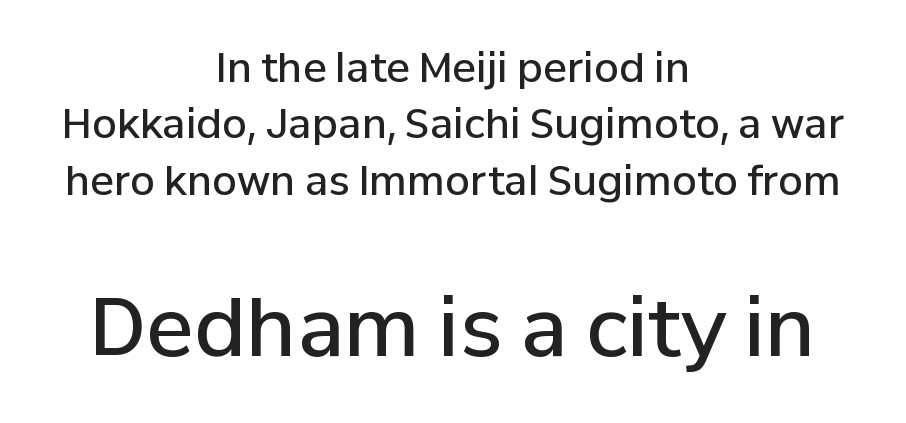
Q: Is the text bold? A: Semi-bold.
Q: Is the text italic (slanted)? A: No, it is upright.
Q: Is the typeface a serif or a sans-serif typeface? A: Sans-serif.
Q: Is the text underlined? A: No.
Q: How is the paragraph aligned? A: Centered.
Q: Is the spacing between letters normal or unusually wide? A: Normal.
Q: Is the spacing between lines tight, normal or loose? A: Normal.
Q: Which block of text is set in a larger size, the first (top) or the second (bottom)? A: The second (bottom) one.
Q: Width (condensed, normal, or wide)? A: Normal.
Q: Stroke contrast? A: Low.
Q: x-height? A: Medium.
Q: Monospaced? A: No.
